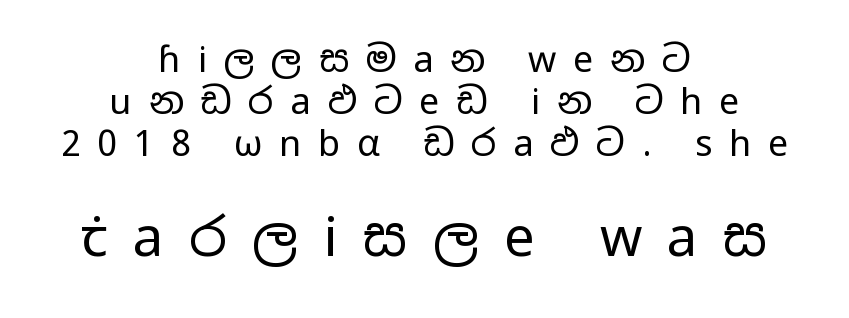
{"serif": "no", "italic": "no", "bold": "no", "weight": "regular", "width": "wide", "stroke_contrast": "low", "x_height": "medium", "monospaced": "no", "underline": "no", "align": "center", "line_spacing_ratio": 1.16, "letter_spacing": "wide", "letter_spacing_em": 0.47, "larger_block": "second", "size_ratio": 1.5, "glyph_px": 54}
